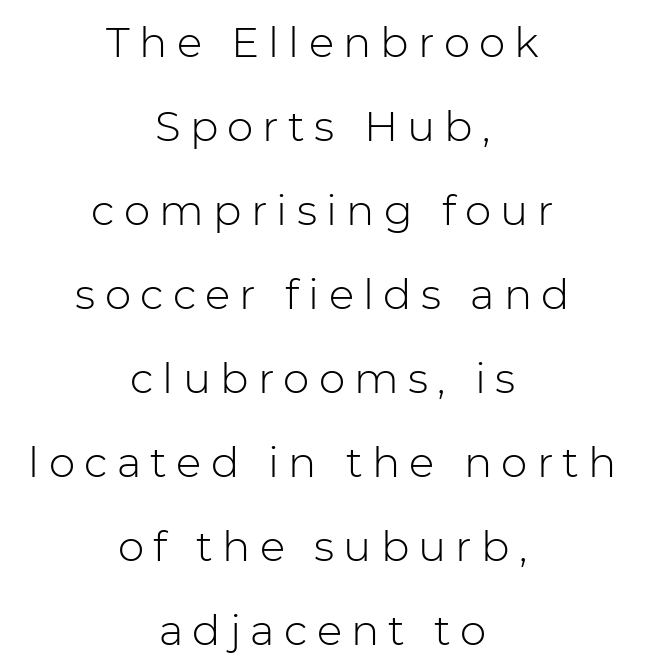
Q: Is the text bold? A: No.
Q: Is the text italic (slanted)? A: No, it is upright.
Q: Is the typeface a serif or a sans-serif typeface? A: Sans-serif.
Q: Is the text underlined? A: No.
Q: How is the paragraph aligned? A: Centered.
Q: Is the spacing between letters normal or unusually wide? A: Unusually wide.
Q: Is the spacing between lines tight, normal or loose? A: Loose.
Q: Width (condensed, normal, or wide)? A: Normal.
Q: Stroke contrast? A: Low.
Q: x-height? A: Medium.
Q: Monospaced? A: No.
